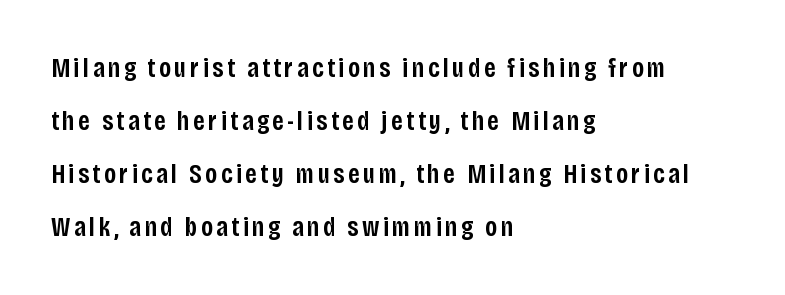
{"italic": "no", "bold": "semi", "underline": "no", "align": "left", "line_spacing": "loose", "line_spacing_ratio": 1.96, "glyph_px": 27}
